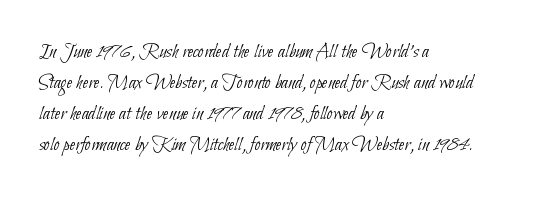
The image shows 21 px text type; set left-aligned, normal line spacing (1.48x), normal letter spacing, not underlined.
